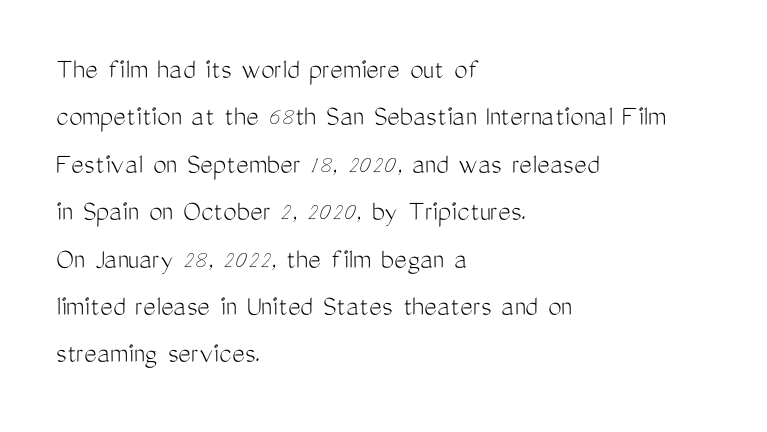
The block of text has a typical density, with ordinary space between rows. Grotesque or geometric, the face here clearly has no serifs. These lines keep a tight, regular rhythm from letter to letter. Every character sits straight up, as roman type does. Check the space under the baseline: it is left empty.
